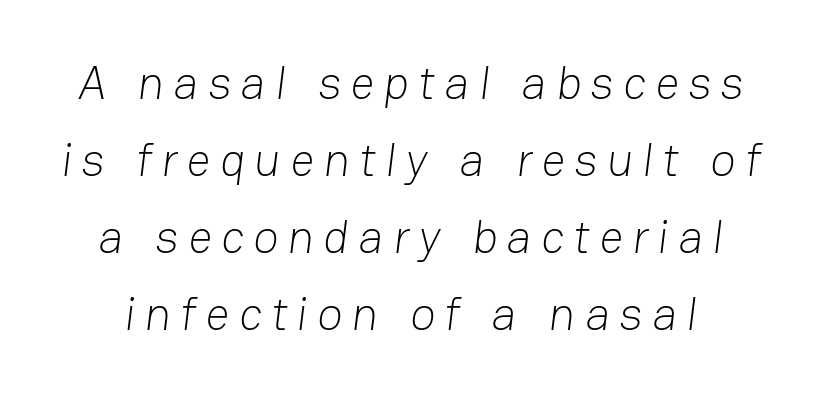
Beneath every word, the page is bare. These lines are rendered in a variable-pitch font. Each stroke keeps to a modest, everyday thickness or less. The tracking jumps out immediately: characters are airy and widely separated.
